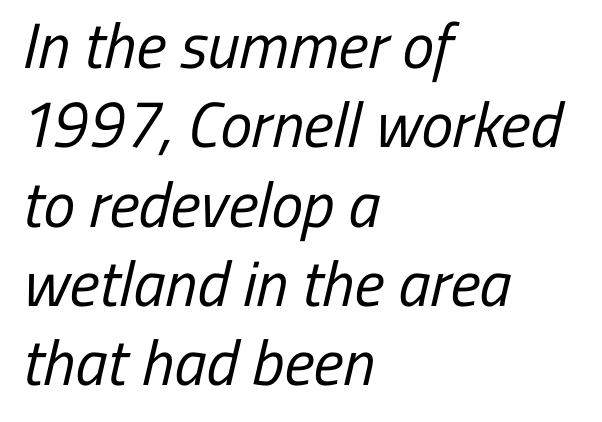
{"serif": "no", "bold": "no", "weight": "regular", "width": "condensed", "stroke_contrast": "low", "x_height": "medium", "monospaced": "no", "underline": "no", "align": "left", "line_spacing_ratio": 1.24, "letter_spacing": "normal", "letter_spacing_em": 0.0, "glyph_px": 64}
